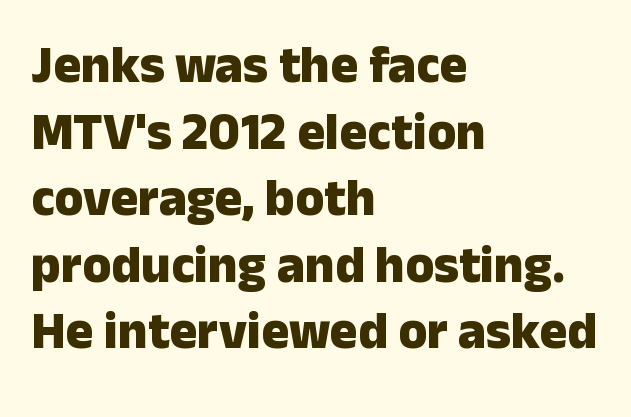
The image shows 52 px heavy sans-serif type, upright; set left-aligned, normal line spacing (1.28x), normal letter spacing, not underlined; low stroke contrast and a medium x-height.
